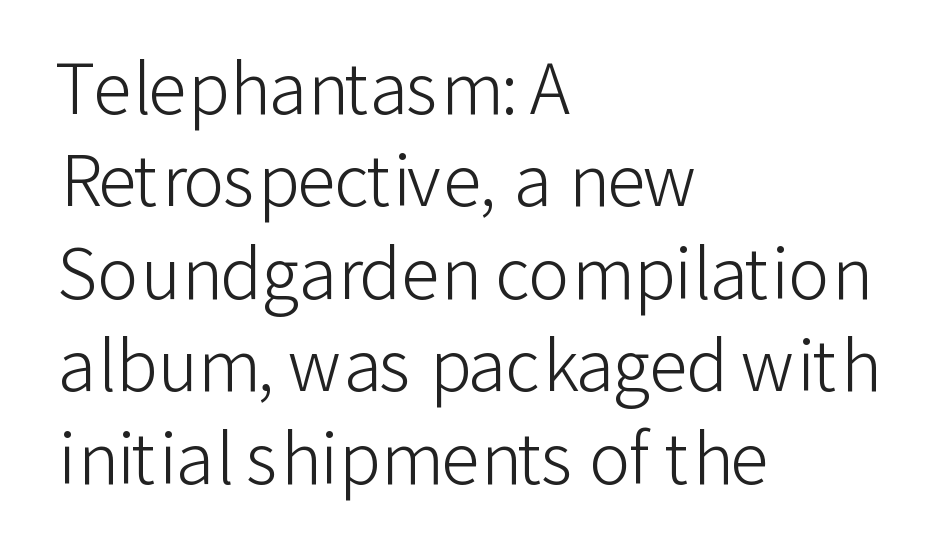
{"serif": "no", "italic": "no", "bold": "no", "weight": "light", "width": "normal", "stroke_contrast": "low", "x_height": "medium", "monospaced": "no", "underline": "no", "align": "left", "line_spacing": "normal", "line_spacing_ratio": 1.34, "letter_spacing": "normal", "letter_spacing_em": 0.0, "glyph_px": 69}
